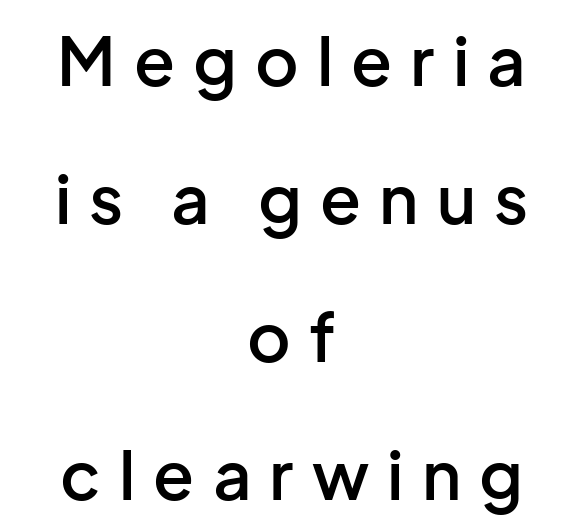
The image shows 67 px semibold sans-serif type, upright; set centered, loose line spacing (2.06x), unusually wide letter spacing (+0.27 em), not underlined; low stroke contrast and a medium x-height.
